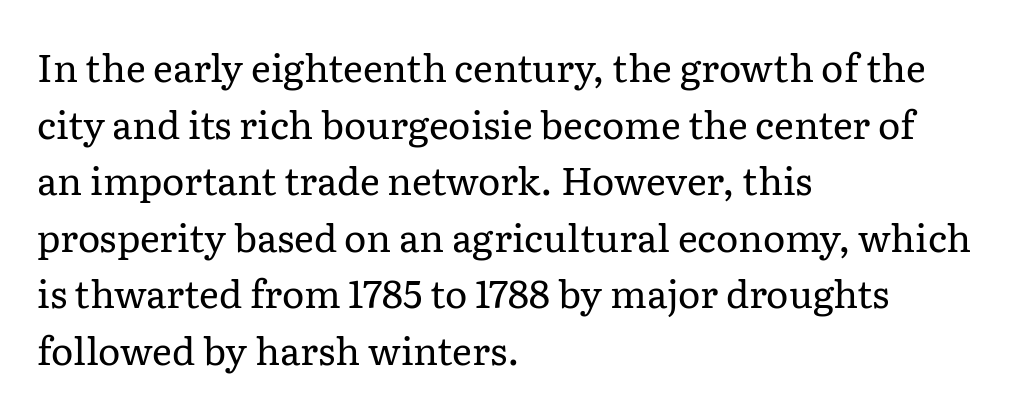
The image shows 38 px regular-weight serif type, upright; set left-aligned, normal line spacing (1.49x), normal letter spacing, not underlined; low stroke contrast and a medium x-height.
